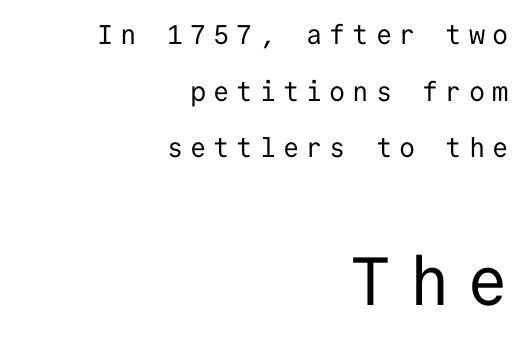
Q: Is the text bold? A: No.
Q: Is the text italic (slanted)? A: No, it is upright.
Q: Is the typeface a serif or a sans-serif typeface? A: Sans-serif.
Q: Is the text underlined? A: No.
Q: How is the paragraph aligned? A: Right-aligned.
Q: Is the spacing between letters normal or unusually wide? A: Unusually wide.
Q: Is the spacing between lines tight, normal or loose? A: Loose.
Q: Which block of text is set in a larger size, the first (top) or the second (bottom)? A: The second (bottom) one.
Q: Width (condensed, normal, or wide)? A: Normal.
Q: Stroke contrast? A: Low.
Q: x-height? A: Medium.
Q: Monospaced? A: Yes.
